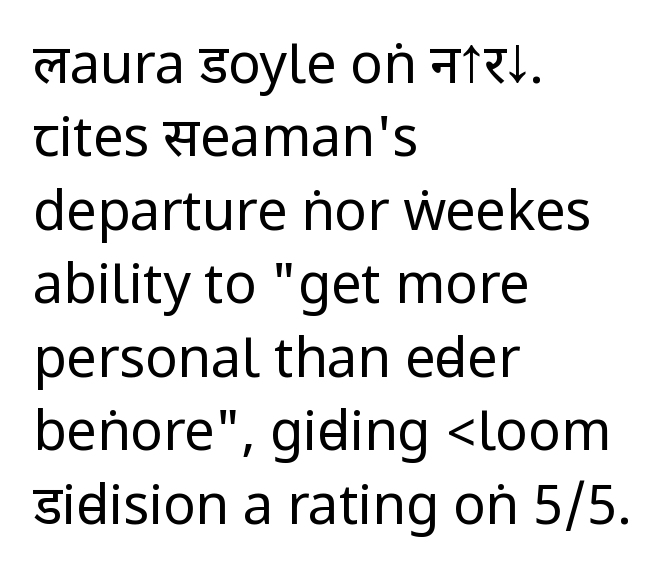
Q: Is the text bold? A: No.
Q: Is the text italic (slanted)? A: No, it is upright.
Q: Is the typeface a serif or a sans-serif typeface? A: Sans-serif.
Q: Is the text underlined? A: No.
Q: How is the paragraph aligned? A: Left-aligned.
Q: Is the spacing between letters normal or unusually wide? A: Normal.
Q: Is the spacing between lines tight, normal or loose? A: Normal.
Q: Width (condensed, normal, or wide)? A: Condensed.
Q: Stroke contrast? A: Low.
